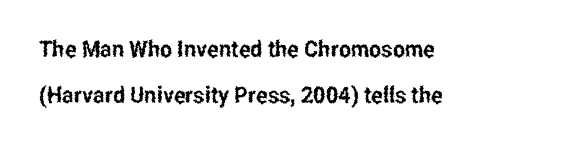
Q: Is the text italic (slanted)? A: No, it is upright.
Q: Is the text underlined? A: No.
Q: How is the paragraph aligned? A: Left-aligned.
Q: Is the spacing between letters normal or unusually wide? A: Normal.
Q: Is the spacing between lines tight, normal or loose? A: Loose.
